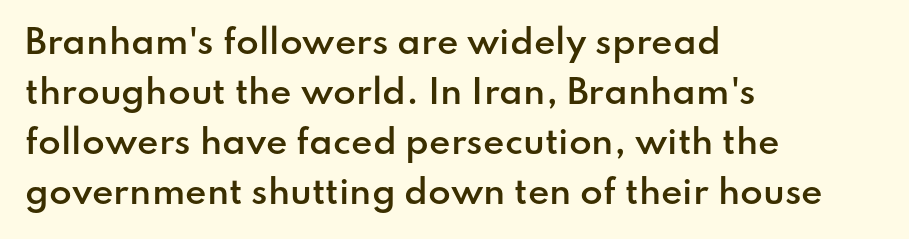
Q: Is the text bold? A: Semi-bold.
Q: Is the text italic (slanted)? A: No, it is upright.
Q: Is the typeface a serif or a sans-serif typeface? A: Sans-serif.
Q: Is the text underlined? A: No.
Q: How is the paragraph aligned? A: Left-aligned.
Q: Is the spacing between letters normal or unusually wide? A: Normal.
Q: Is the spacing between lines tight, normal or loose? A: Normal.
Q: Width (condensed, normal, or wide)? A: Normal.
Q: Stroke contrast? A: Low.
Q: x-height? A: Small.
Q: Monospaced? A: No.
